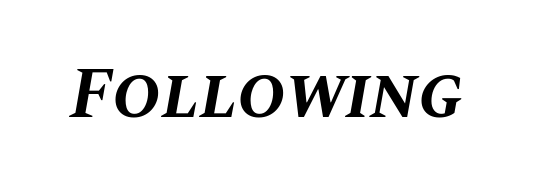
Q: Is the text bold? A: Yes.
Q: Is the text italic (slanted)? A: Yes, it leans right by about 10 degrees.
Q: Is the text underlined? A: No.
Q: Is the spacing between letters normal or unusually wide? A: Normal.
Q: Width (condensed, normal, or wide)? A: Normal.
Q: Stroke contrast? A: Medium.
Q: x-height? A: Large.
Q: Monospaced? A: No.
